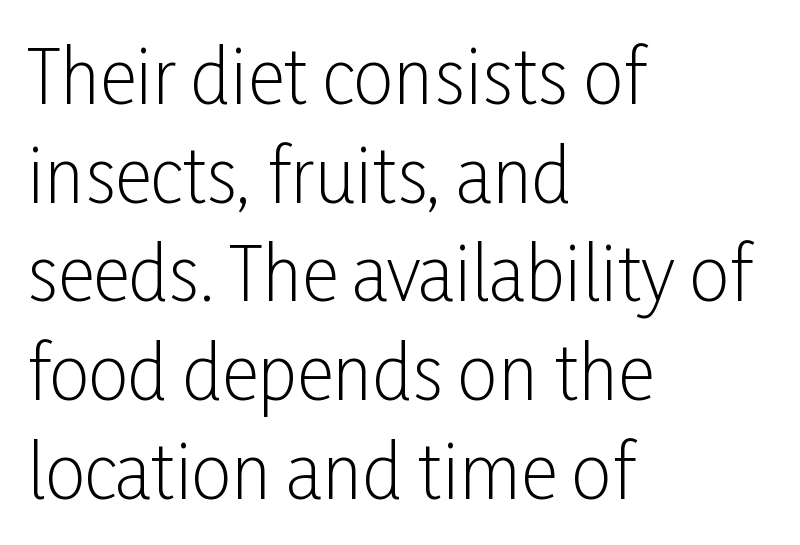
{"serif": "no", "italic": "no", "bold": "no", "weight": "light", "width": "condensed", "stroke_contrast": "low", "x_height": "medium", "monospaced": "no", "underline": "no", "align": "left", "line_spacing": "normal", "line_spacing_ratio": 1.37, "letter_spacing": "normal", "letter_spacing_em": 0.0, "glyph_px": 72}
